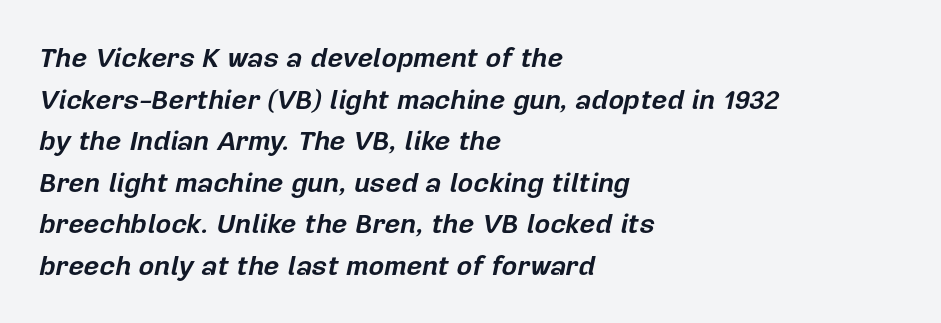
The image shows 27 px bold type, italic (leaning right); set left-aligned, normal line spacing (1.54x), normal letter spacing, not underlined.
